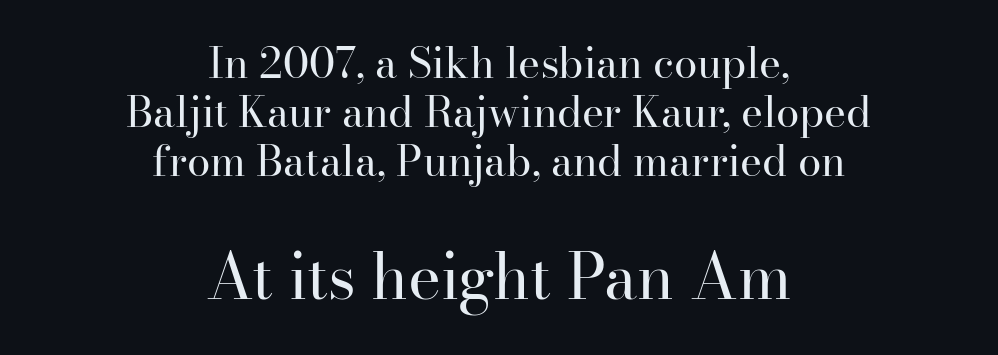
{"serif": "yes", "italic": "no", "bold": "no", "weight": "regular", "width": "normal", "stroke_contrast": "high", "x_height": "small", "monospaced": "no", "underline": "no", "align": "center", "line_spacing_ratio": 1.17, "letter_spacing": "normal", "letter_spacing_em": 0.0, "larger_block": "second", "size_ratio": 1.5, "glyph_px": 63}
